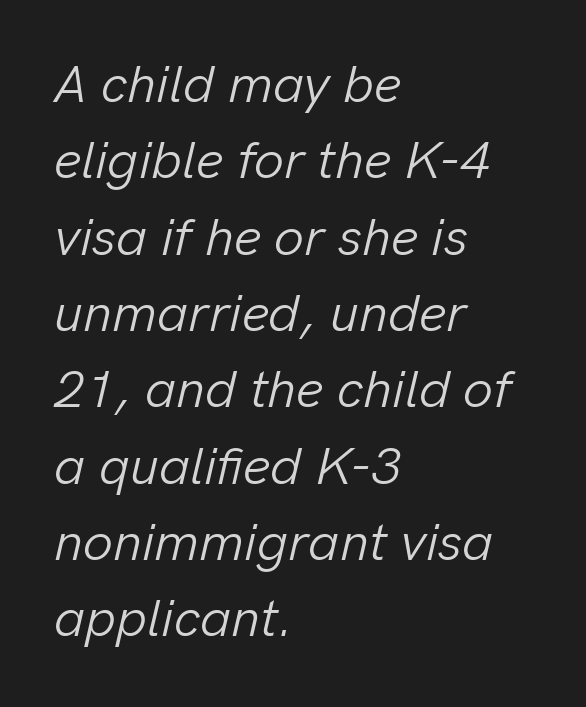
Q: Is the text bold? A: No.
Q: Is the text italic (slanted)? A: Yes, it leans right by about 13 degrees.
Q: Is the text underlined? A: No.
Q: How is the paragraph aligned? A: Left-aligned.
Q: Is the spacing between letters normal or unusually wide? A: Normal.
Q: Is the spacing between lines tight, normal or loose? A: Normal.
Q: Width (condensed, normal, or wide)? A: Normal.
Q: Stroke contrast? A: Low.
Q: x-height? A: Medium.
Q: Monospaced? A: No.
